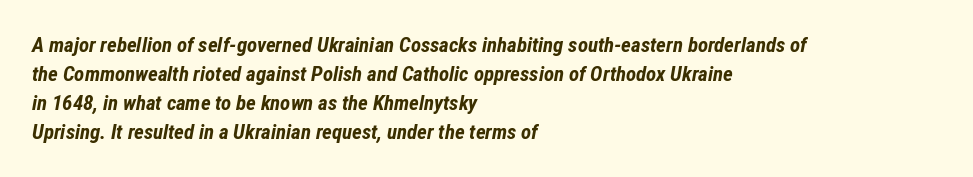
{"italic": "yes", "lean": "right", "slant_degrees": 12, "bold": "yes", "underline": "no", "align": "left", "line_spacing": "normal", "line_spacing_ratio": 1.38, "letter_spacing": "normal", "letter_spacing_em": 0.0, "glyph_px": 21}
